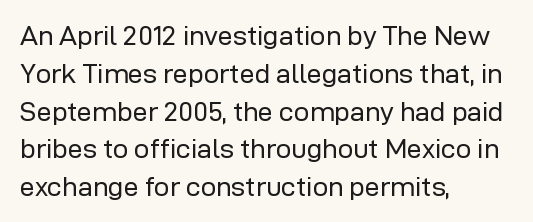
{"italic": "no", "bold": "no", "underline": "no", "align": "left", "line_spacing": "normal", "line_spacing_ratio": 1.4, "letter_spacing": "normal", "letter_spacing_em": 0.0, "glyph_px": 27}
